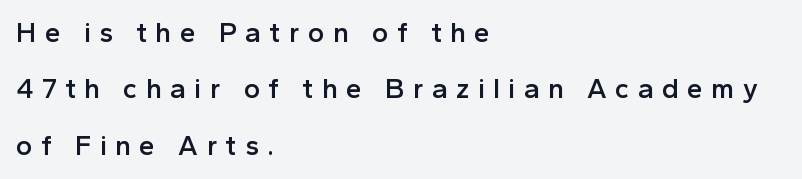
The image shows 28 px semibold sans-serif type, upright; set left-aligned, loose line spacing (2.01x), unusually wide letter spacing (+0.3 em), not underlined; a medium x-height.
